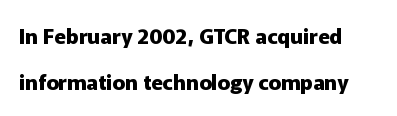
Line beginnings align vertically; line endings do not. Plain, unruled lines of type. This is roman type, the default non-slanted kind. Students, note that the glyphs here touch the page at normal intervals.
